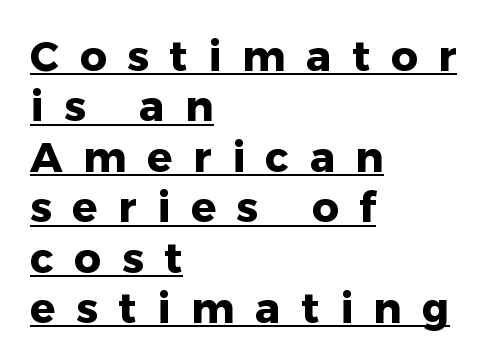
{"serif": "no", "italic": "no", "bold": "yes", "weight": "heavy", "width": "normal", "stroke_contrast": "low", "x_height": "medium", "monospaced": "no", "underline": "yes", "align": "left", "line_spacing_ratio": 1.2, "letter_spacing": "wide", "letter_spacing_em": 0.49, "glyph_px": 42}
